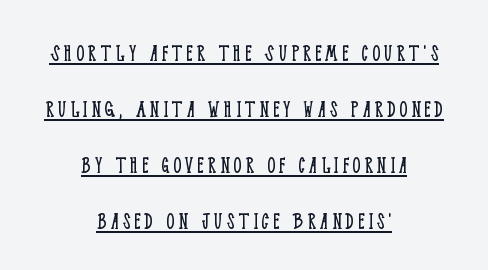
{"italic": "no", "bold": "no", "underline": "yes", "align": "center", "line_spacing": "loose", "line_spacing_ratio": 2.24, "glyph_px": 25}
